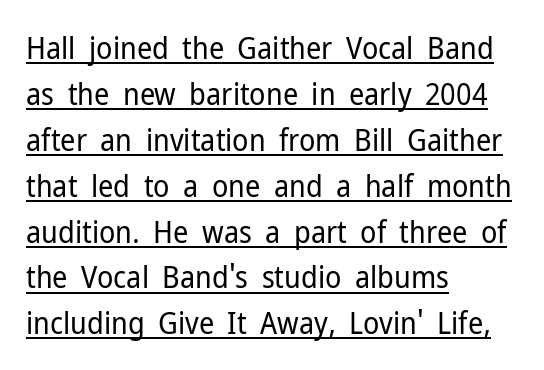
{"serif": "no", "italic": "no", "bold": "no", "weight": "regular", "width": "normal", "stroke_contrast": "low", "x_height": "medium", "monospaced": "no", "underline": "yes", "align": "left", "line_spacing": "normal", "line_spacing_ratio": 1.53, "letter_spacing": "normal", "letter_spacing_em": 0.0, "glyph_px": 30}
